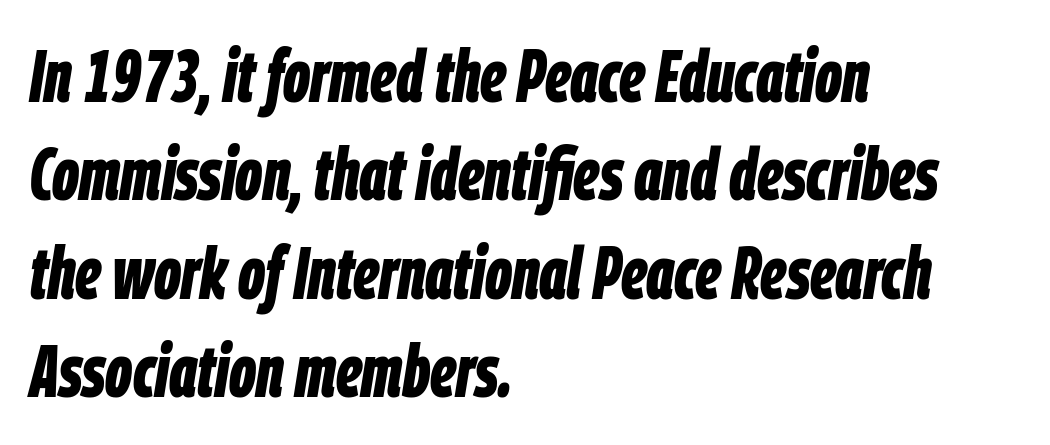
The image shows 74 px bold, condensed type, italic (leaning right); set left-aligned, normal line spacing (1.33x), normal letter spacing, not underlined; low stroke contrast and a large x-height.
